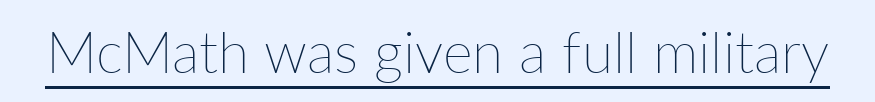
The image shows 57 px thin type, upright; set normal letter spacing, underlined; low stroke contrast and a medium x-height.
